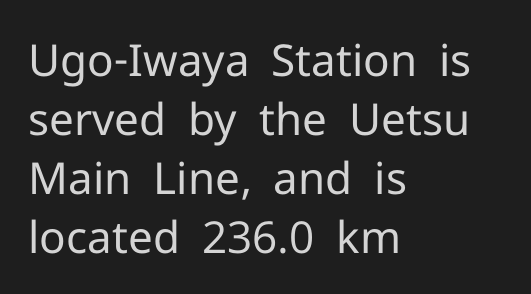
The image shows 44 px regular-weight sans-serif type, upright; set left-aligned, normal line spacing (1.34x), normal letter spacing, not underlined; low stroke contrast and a medium x-height.
